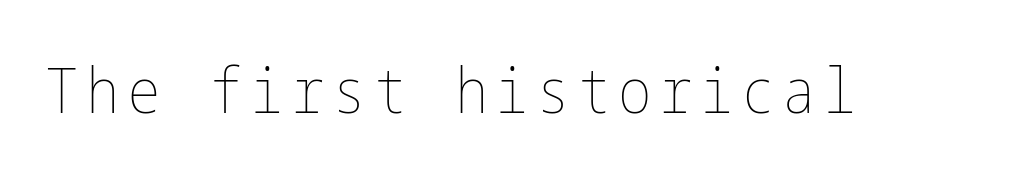
Rule under the text: the space is simply empty. Designer's note — italics off, roman on. Stems and bowls with no extra thickness — not bold.
